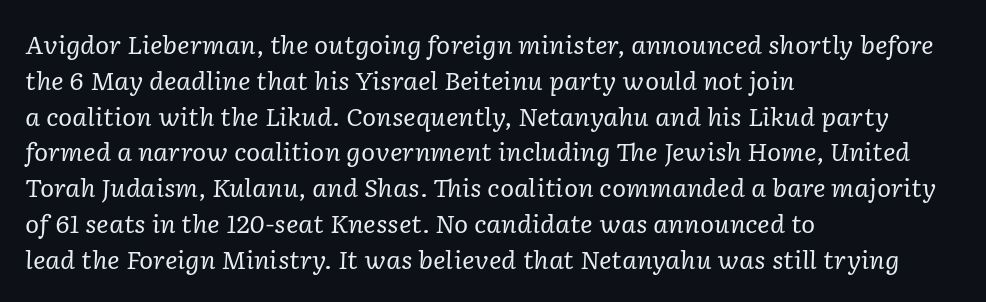
The image shows 24 px text type, italic (leaning right); set left-aligned, normal line spacing (1.49x), normal letter spacing, not underlined.
